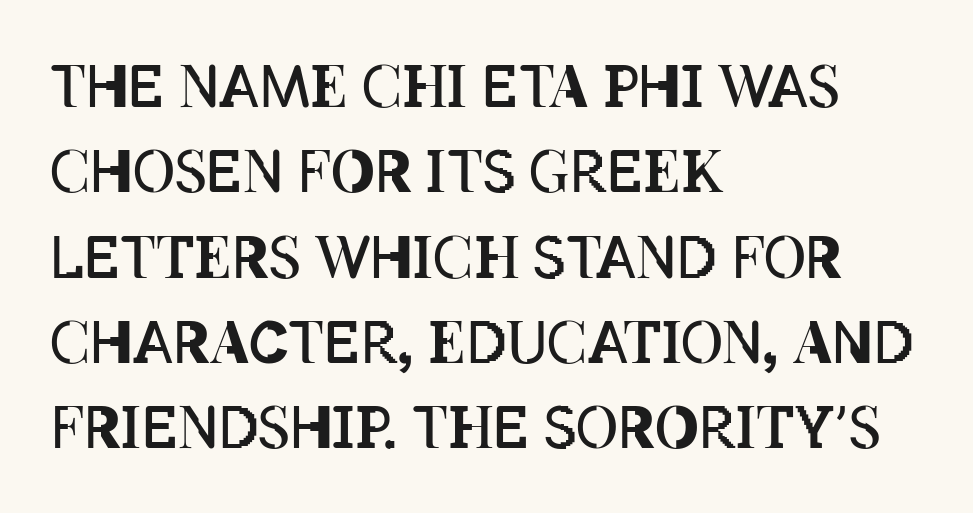
{"italic": "no", "bold": "no", "weight": "regular", "width": "condensed", "stroke_contrast": "low", "x_height": "large", "monospaced": "no", "underline": "no", "align": "left", "line_spacing": "normal", "line_spacing_ratio": 1.47, "letter_spacing": "normal", "letter_spacing_em": 0.0, "glyph_px": 58}
